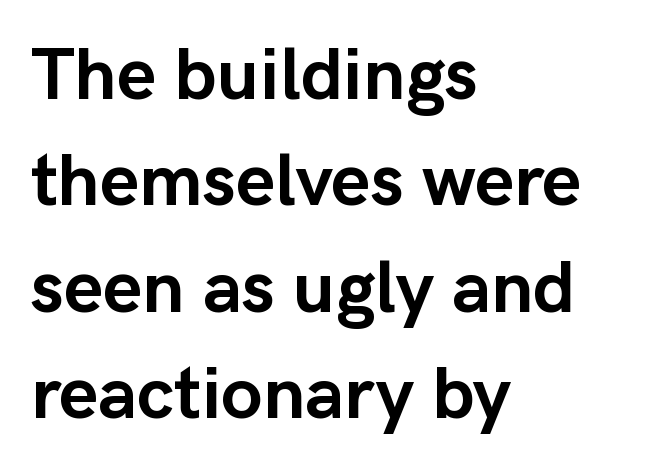
{"serif": "no", "italic": "no", "bold": "yes", "weight": "semibold", "width": "normal", "stroke_contrast": "low", "x_height": "medium", "monospaced": "no", "underline": "no", "align": "left", "line_spacing": "normal", "line_spacing_ratio": 1.42, "letter_spacing": "normal", "letter_spacing_em": 0.0, "glyph_px": 75}
